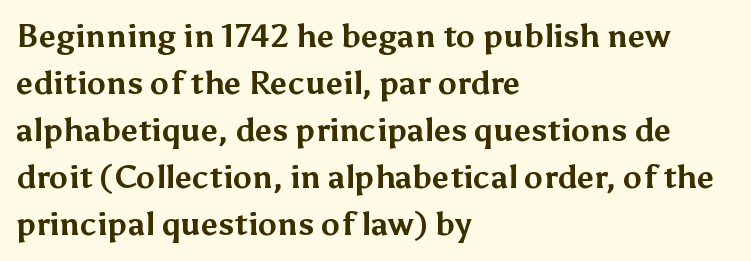
{"serif": "no", "italic": "no", "bold": "yes", "weight": "bold", "width": "normal", "stroke_contrast": "medium", "x_height": "medium", "monospaced": "no", "underline": "no", "align": "left", "line_spacing": "normal", "line_spacing_ratio": 1.47, "letter_spacing": "normal", "letter_spacing_em": 0.0, "glyph_px": 32}
